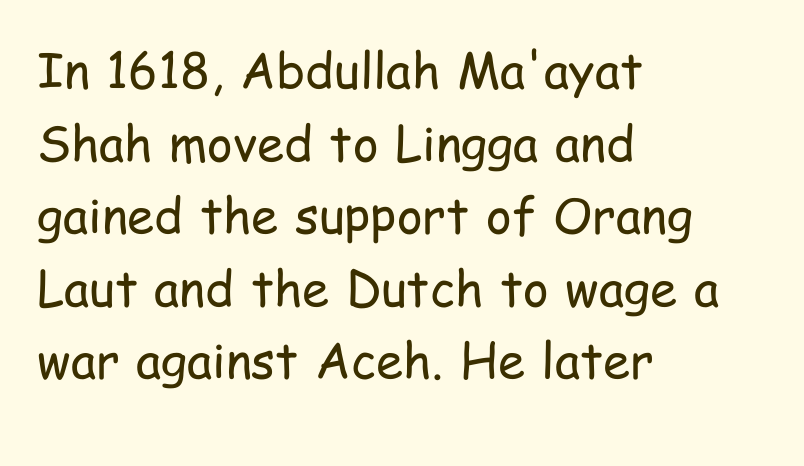
I'd call this a sans setting — the letters go barefoot. Each letter keeps its own natural width here, so spacing adapts to shape. The letters sit at their default tracking, neither squeezed nor spread. The axis of the letterforms is exactly vertical. Visually the block forms a straight wall on the left and a jagged coastline on the right.
